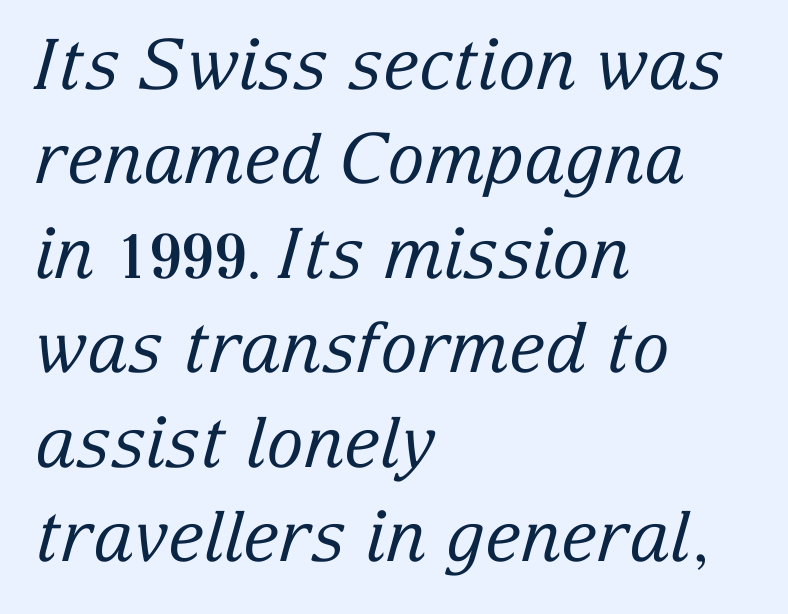
The characters display serif detailing at their extremities. Regarding leading, the lines here are spaced in the standard way. This sample is left-justified, so line endings fall wherever the words run out. Tracking value appears to be zero — textbook default spacing. The face looks like a standard text weight, possibly lighter. The gap between lines stays unmarked.
